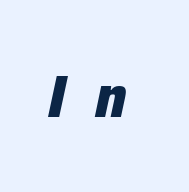
As a designer I'd log this as weight 700, bold. The tracking jumps out immediately: characters are airy and widely separated. Think of a printed novel: that variable character pitch is what you see here. Characters are canted at an angle relative to the baseline's perpendicular. Has an underline been added? It has not.
